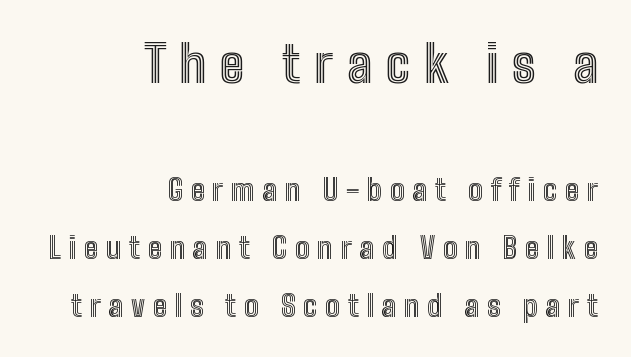
{"italic": "no", "width": "condensed", "x_height": "medium", "monospaced": "no", "underline": "no", "align": "right", "line_spacing": "loose", "line_spacing_ratio": 1.99, "letter_spacing": "wide", "letter_spacing_em": 0.27, "larger_block": "first", "size_ratio": 1.72, "glyph_px": 50}
